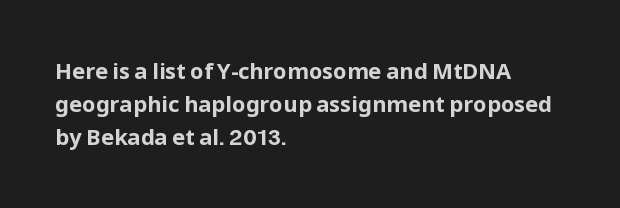
Q: Is the text bold? A: Yes.
Q: Is the text italic (slanted)? A: No, it is upright.
Q: Is the text underlined? A: No.
Q: How is the paragraph aligned? A: Left-aligned.
Q: Is the spacing between letters normal or unusually wide? A: Normal.
Q: Is the spacing between lines tight, normal or loose? A: Normal.
